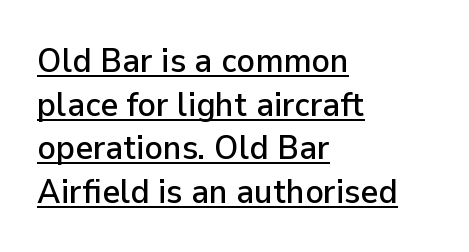
The image shows 34 px sans-serif type, upright; set left-aligned, normal line spacing (1.28x), normal letter spacing, underlined; low stroke contrast and a medium x-height.
